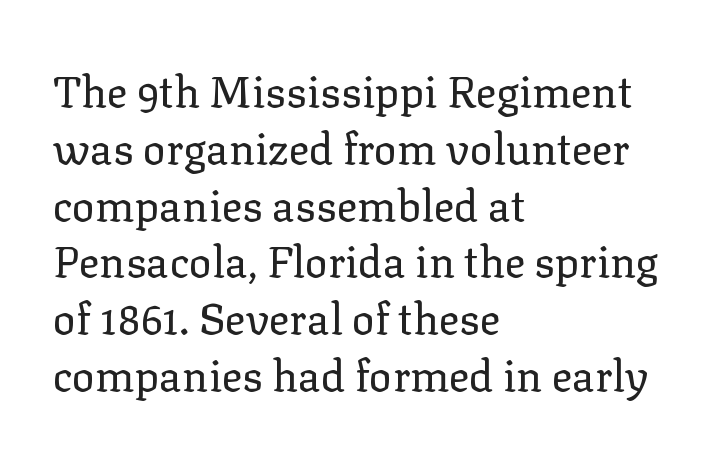
The line texture is even and compact thanks to regular tracking. This sample uses an upright cut, with every glyph sitting square on the baseline. Does the leading feel generous? No, just average. Horizontal alignment here is leftward, the default for most running prose. The letters advance in unequal steps, a hallmark of proportional type. The zone under the glyphs is completely vacant.
